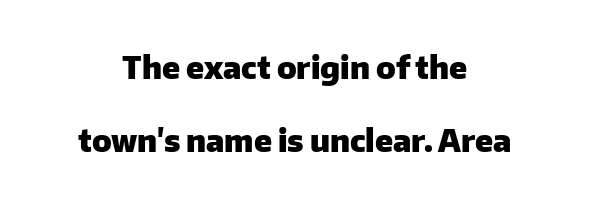
The image shows 31 px heavy sans-serif type, upright; set centered, loose line spacing (2.34x), normal letter spacing, not underlined; low stroke contrast and a medium x-height.
